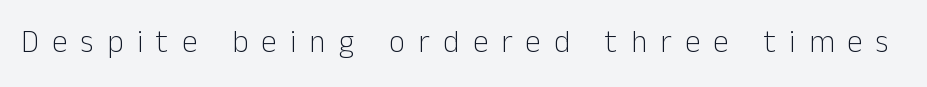
No chunkiness to these letters — they're not bold. Proportional: the letters do not fall into vertical columns. The foot of each line stays bare and open. Substantial extra tracking has been applied to these lines.
